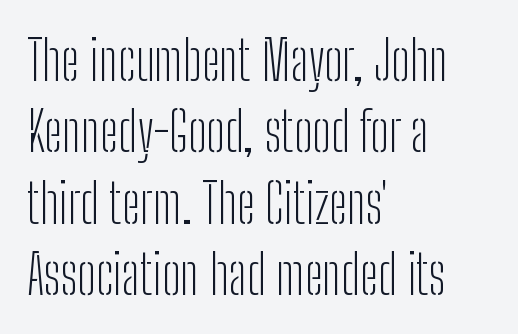
Every row of glyphs begins at an identical x-position on the left. Quick note: not italic, upright. The letters sit at their default tracking, neither squeezed nor spread. What kind of face is this? One without serifs — a sans.
